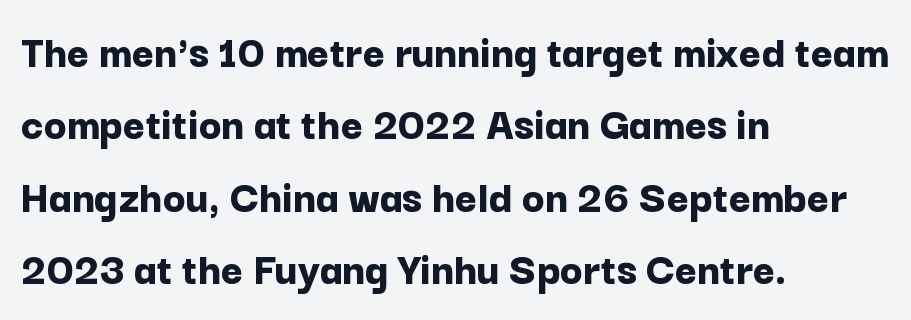
{"serif": "no", "italic": "no", "bold": "yes", "weight": "bold", "width": "normal", "stroke_contrast": "low", "x_height": "medium", "monospaced": "no", "underline": "no", "align": "left", "line_spacing": "normal", "line_spacing_ratio": 1.54, "letter_spacing": "normal", "letter_spacing_em": 0.0, "glyph_px": 47}
